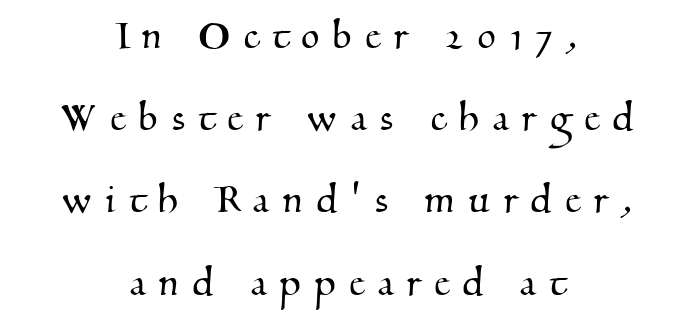
{"serif": "yes", "width": "normal", "stroke_contrast": "medium", "x_height": "small", "monospaced": "no", "underline": "no", "align": "center", "line_spacing_ratio": 1.75, "letter_spacing": "wide", "letter_spacing_em": 0.3, "glyph_px": 47}
